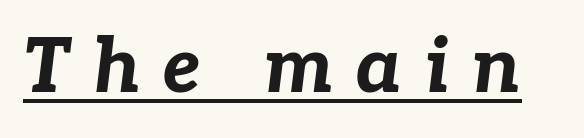
Q: Is the text bold? A: Yes.
Q: Is the text italic (slanted)? A: Yes, it leans right by about 7 degrees.
Q: Is the text underlined? A: Yes.
Q: Is the spacing between letters normal or unusually wide? A: Unusually wide.
Q: Width (condensed, normal, or wide)? A: Normal.
Q: Stroke contrast? A: Low.
Q: x-height? A: Medium.
Q: Monospaced? A: No.
